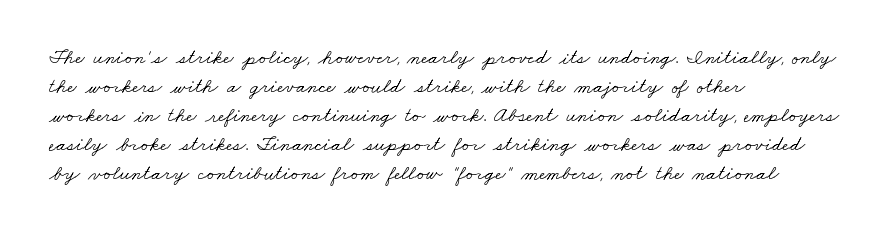
The image shows 21 px text type; set left-aligned, normal line spacing (1.38x), normal letter spacing, not underlined.
